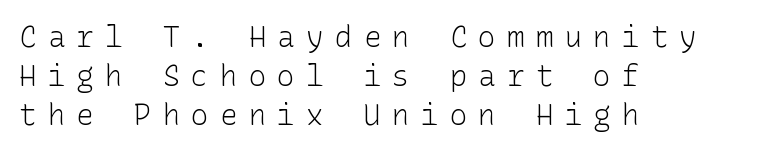
Q: Is the text bold? A: No.
Q: Is the text italic (slanted)? A: No, it is upright.
Q: Is the typeface a serif or a sans-serif typeface? A: Sans-serif.
Q: Is the text underlined? A: No.
Q: How is the paragraph aligned? A: Left-aligned.
Q: Is the spacing between letters normal or unusually wide? A: Unusually wide.
Q: Is the spacing between lines tight, normal or loose? A: Normal.
Q: Width (condensed, normal, or wide)? A: Normal.
Q: Stroke contrast? A: Low.
Q: x-height? A: Medium.
